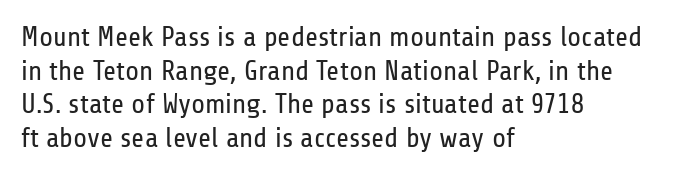
Summary of weight: not heavy and not bold. The designer went with a sans here, leaving each stem footless. Spacing verdict: proportional, widths tailored to each character. The lettering holds an erect, upright posture throughout.
